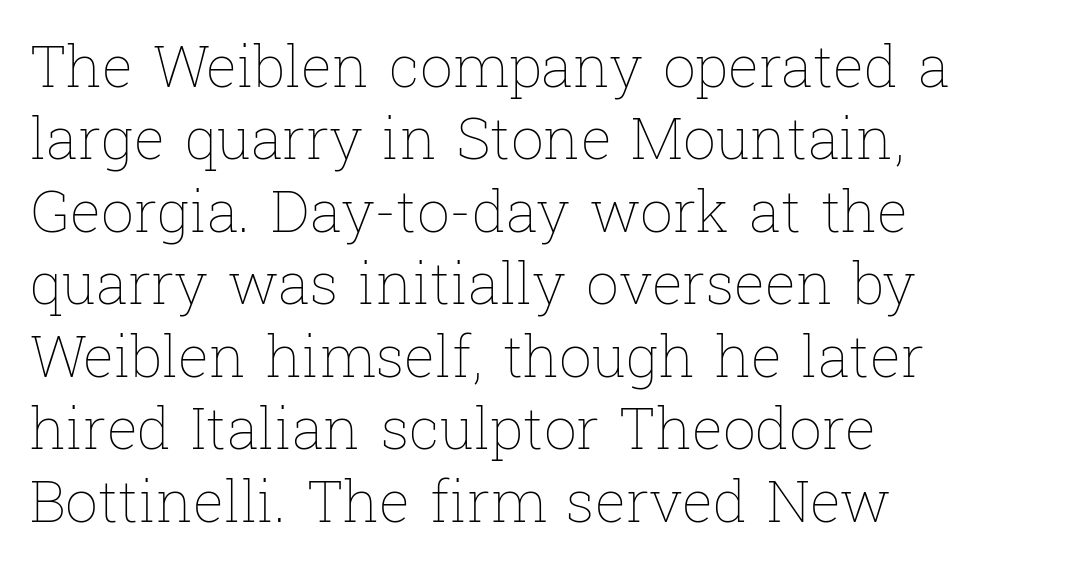
The designer left line spacing at the default. Upright lettering throughout. Lines of text with bare space underneath. A typesetter would call this proportional, since set widths differ per character.
